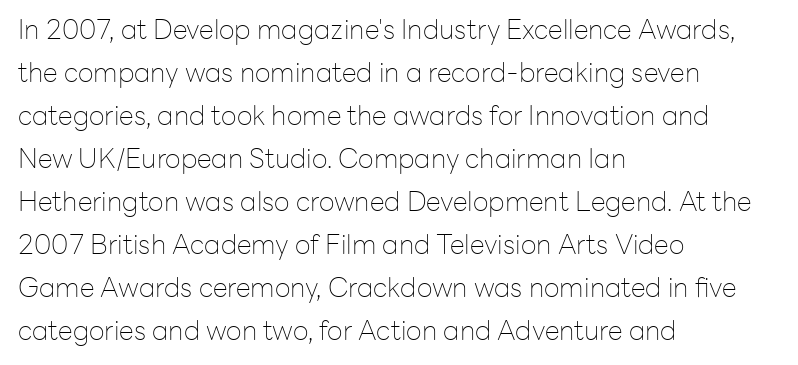
{"italic": "no", "bold": "no", "underline": "no", "align": "left", "line_spacing": "normal", "line_spacing_ratio": 1.59, "letter_spacing": "normal", "letter_spacing_em": 0.0, "glyph_px": 27}
